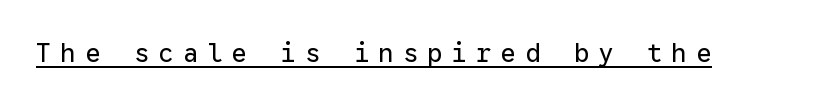
Q: Is the text bold? A: No.
Q: Is the text italic (slanted)? A: No, it is upright.
Q: Is the text underlined? A: Yes.
Q: Is the spacing between letters normal or unusually wide? A: Unusually wide.
